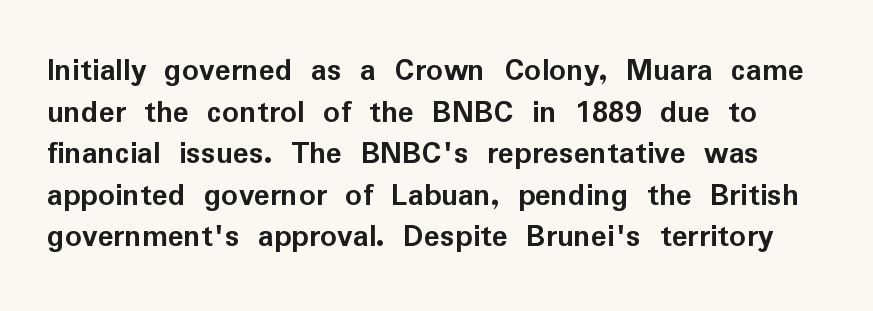
Serif or sans? Sans — the stroke terminals are bare. Summary of weight: heavy, a full bold. Note the varied advance widths — an 'i' is clearly narrower than an 'm'. No extra tracking has been applied to these lines. The area under the type is left untouched. The lettering stays uniformly vertical, giving the passage a roman look.
